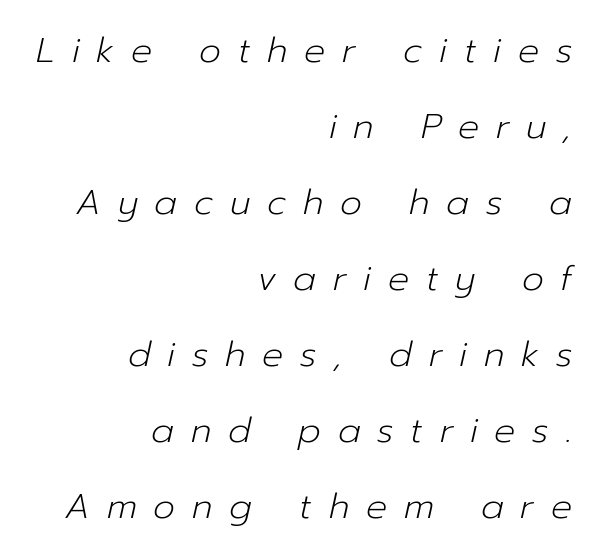
Q: Is the text bold? A: No.
Q: Is the text italic (slanted)? A: Yes, it leans right by about 12 degrees.
Q: Is the text underlined? A: No.
Q: How is the paragraph aligned? A: Right-aligned.
Q: Is the spacing between letters normal or unusually wide? A: Unusually wide.
Q: Is the spacing between lines tight, normal or loose? A: Loose.
Q: Width (condensed, normal, or wide)? A: Normal.
Q: Stroke contrast? A: Low.
Q: x-height? A: Medium.
Q: Monospaced? A: No.
